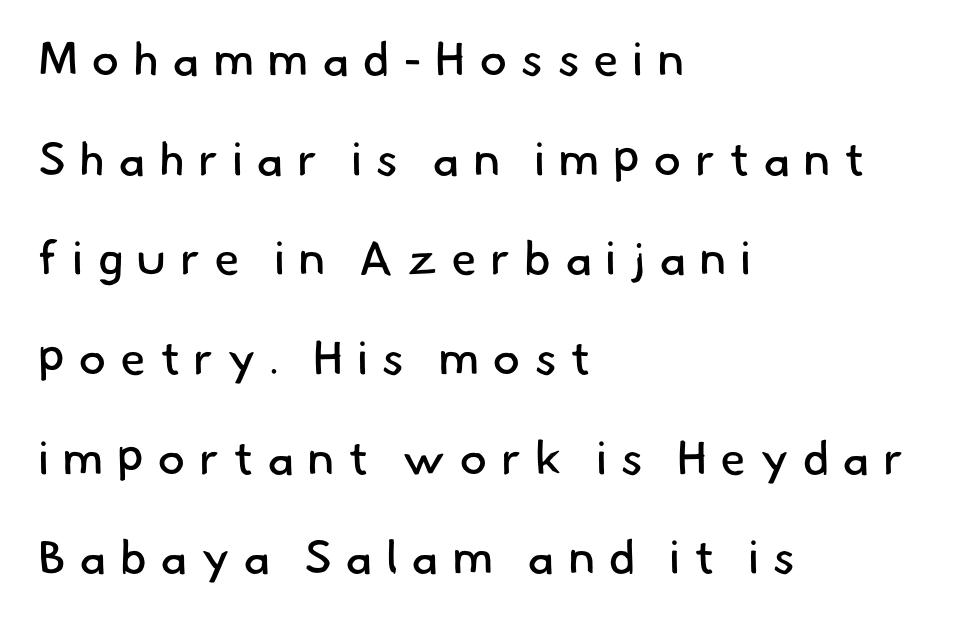
Q: Is the text bold? A: No.
Q: Is the typeface a serif or a sans-serif typeface? A: Sans-serif.
Q: Is the text underlined? A: No.
Q: How is the paragraph aligned? A: Left-aligned.
Q: Is the spacing between letters normal or unusually wide? A: Unusually wide.
Q: Is the spacing between lines tight, normal or loose? A: Loose.
Q: Width (condensed, normal, or wide)? A: Normal.
Q: Stroke contrast? A: Low.
Q: x-height? A: Small.
Q: Monospaced? A: No.
